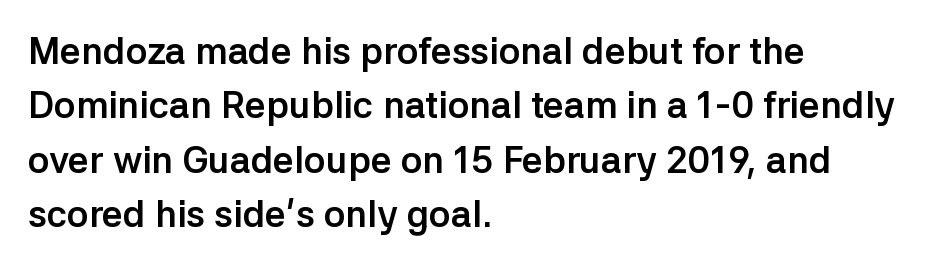
The passage shown is typed in a proportional face where columns would drift. How heavy is the stroke? Heavy — this is a bold. A typesetter would mark this as roman, not italic. Regarding leading, the lines here are spaced in the standard way. Beneath every word, the page is bare.
